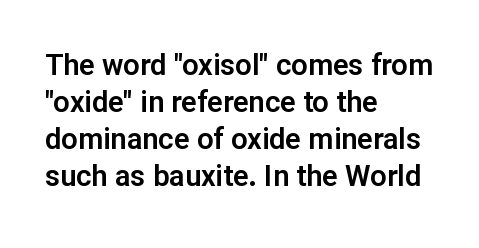
Has an underline been added? It has not. Is the letter spacing exaggerated? No — it looks like the ordinary default. Is this a fixed-width face? No — the glyphs have proportional, varying widths. It's the straight-up-and-down kind of type. Horizontally, the lines are justified to the leading edge only.
